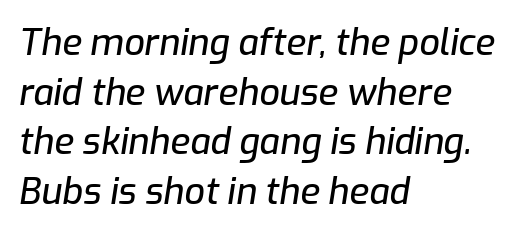
Q: Is the text italic (slanted)? A: Yes, it leans right by about 9 degrees.
Q: Is the text underlined? A: No.
Q: How is the paragraph aligned? A: Left-aligned.
Q: Is the spacing between letters normal or unusually wide? A: Normal.
Q: Is the spacing between lines tight, normal or loose? A: Normal.
Q: Width (condensed, normal, or wide)? A: Normal.
Q: Stroke contrast? A: Low.
Q: x-height? A: Medium.
Q: Monospaced? A: No.
